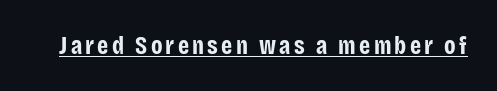
Notice how a bar underscores the lettering throughout. The axis of the letterforms is exactly vertical. Caption: bold face, heavy strokes.
